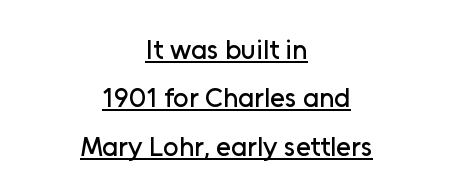
{"italic": "no", "underline": "yes", "align": "center", "line_spacing_ratio": 1.79, "letter_spacing": "normal", "letter_spacing_em": 0.0, "glyph_px": 27}
